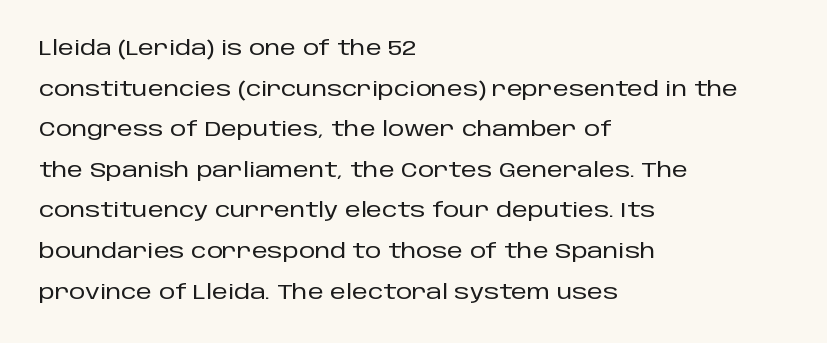
These lines keep a tight, regular rhythm from letter to letter. Lines of text with bare space underneath. What's the leading like? Stretched, with rows far apart. Every stem runs plumb, perpendicular to the baseline. The lines are quadded left.
